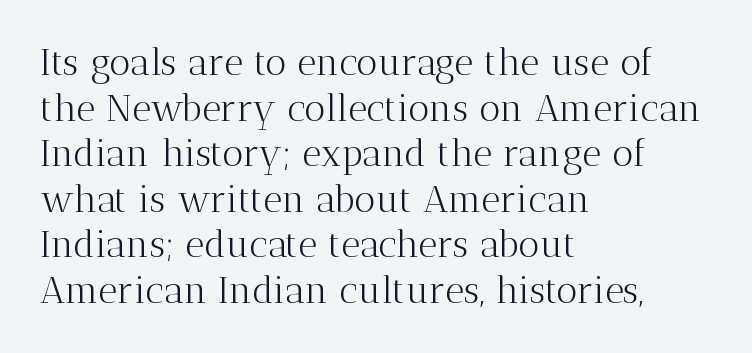
A serif font was chosen for this passage. Varying glyph widths throughout — classic text-font behaviour. Bare-footed words on every line. You could call the tracking neutral — neither tight nor loose.
